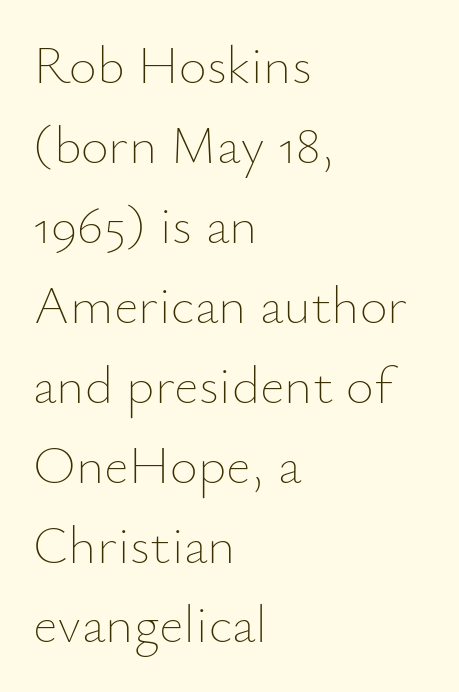
{"italic": "no", "bold": "no", "weight": "thin", "width": "normal", "stroke_contrast": "low", "x_height": "small", "monospaced": "no", "underline": "no", "align": "left", "line_spacing": "normal", "line_spacing_ratio": 1.48, "letter_spacing": "normal", "letter_spacing_em": 0.0, "glyph_px": 54}
